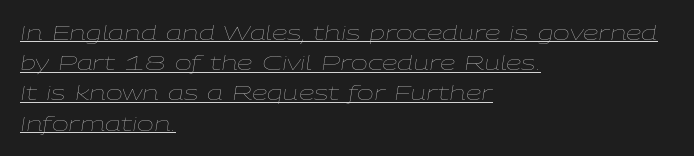
A typesetter would mark this as italic. Is the block centered? No — it sits flush against the left margin. The designer left line spacing at the default. Observe the ordinary spacing: letters are neighbours, not strangers. This reads as an unemphasized weight, regular at the heaviest. The typesetter has applied underlining to the passage shown.
